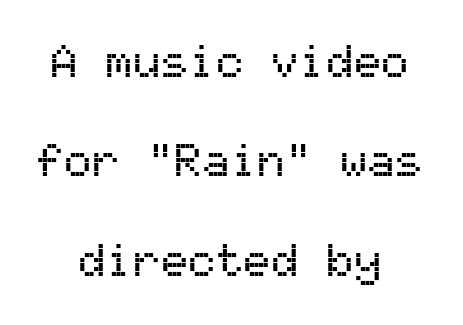
Q: Is the text italic (slanted)? A: No, it is upright.
Q: Is the typeface a serif or a sans-serif typeface? A: Sans-serif.
Q: Is the text underlined? A: No.
Q: How is the paragraph aligned? A: Centered.
Q: Is the spacing between letters normal or unusually wide? A: Normal.
Q: Is the spacing between lines tight, normal or loose? A: Loose.
Q: Width (condensed, normal, or wide)? A: Normal.
Q: Stroke contrast? A: Medium.
Q: x-height? A: Medium.
Q: Monospaced? A: Yes.
